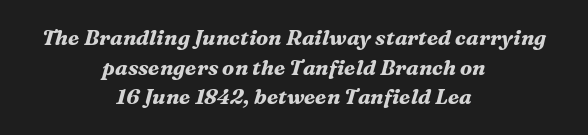
One glance says typical: line gaps are just what's usual. Observe the ordinary spacing: letters are neighbours, not strangers. A bare baseline throughout the passage. It's the slanting kind of type. Each glyph is drawn with heavy, bold strokes.
